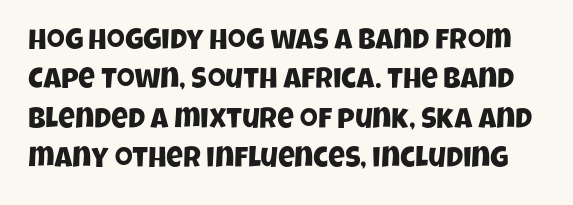
The letterforms sit shoulder to shoulder at normal distance. A typesetter would call this leading conventional body-copy spacing. Is this a fixed-width face? No — the glyphs have proportional, varying widths. Glance below the letters and you will spot only blank space.
